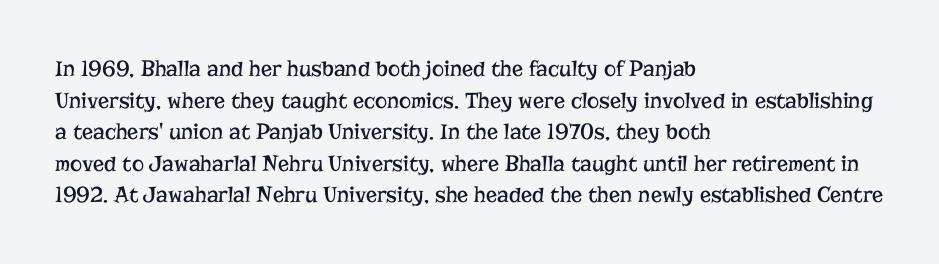
The image shows 23 px text type, upright; set left-aligned, normal line spacing (1.37x), normal letter spacing, not underlined.
